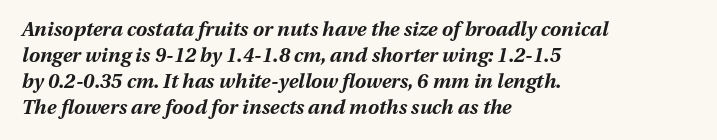
{"italic": "yes", "lean": "right", "slant_degrees": 13, "bold": "yes", "underline": "no", "align": "left", "line_spacing": "normal", "line_spacing_ratio": 1.3, "letter_spacing": "normal", "letter_spacing_em": 0.0, "glyph_px": 20}
